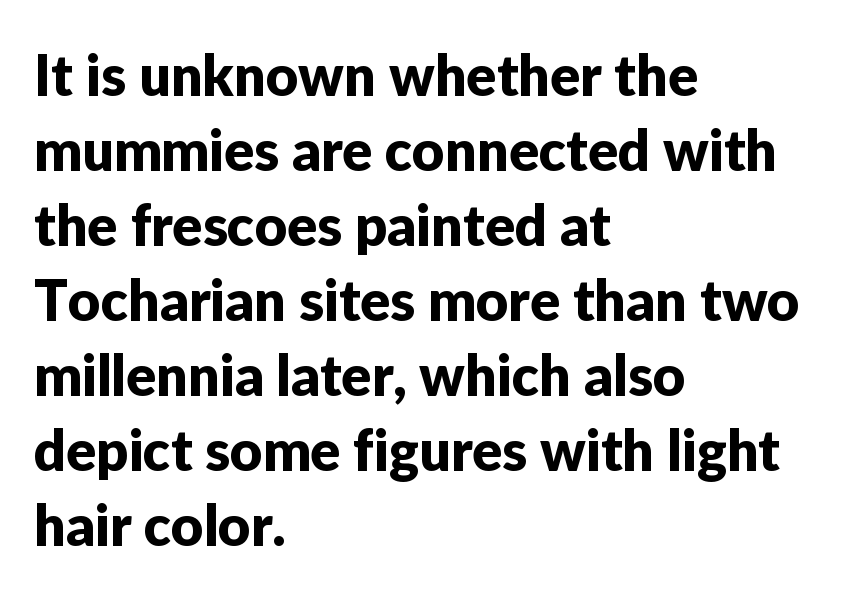
{"serif": "no", "italic": "no", "width": "normal", "stroke_contrast": "low", "x_height": "medium", "monospaced": "no", "underline": "no", "align": "left", "line_spacing": "normal", "line_spacing_ratio": 1.34, "letter_spacing": "normal", "letter_spacing_em": 0.0, "glyph_px": 56}
